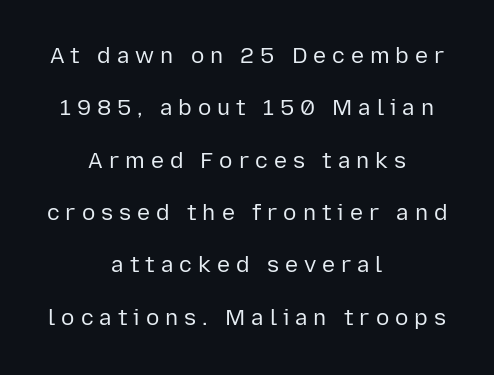
The image shows 22 px text type, upright; set centered, loose line spacing (2.38x), unusually wide letter spacing (+0.27 em), not underlined.
